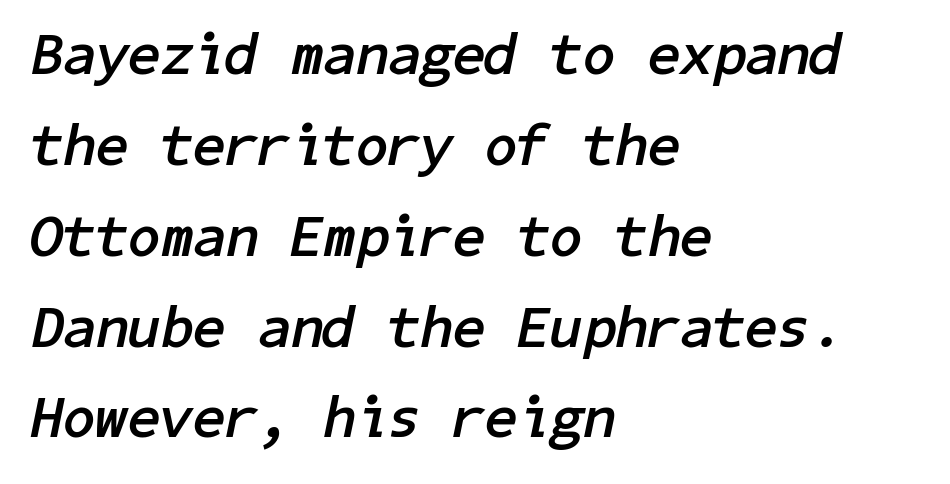
The image shows 59 px semibold type, italic (leaning right); set left-aligned, normal line spacing (1.54x), normal letter spacing, not underlined; low stroke contrast and a medium x-height.
